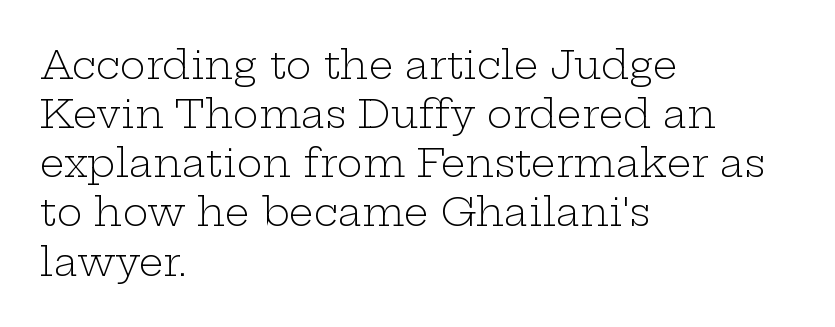
{"serif": "yes", "italic": "no", "bold": "no", "weight": "light", "width": "wide", "stroke_contrast": "low", "x_height": "medium", "monospaced": "no", "underline": "no", "align": "left", "line_spacing": "normal", "line_spacing_ratio": 1.26, "letter_spacing": "normal", "letter_spacing_em": 0.0, "glyph_px": 39}
